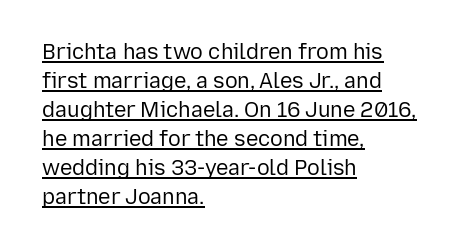
Q: Is the text bold? A: No.
Q: Is the text italic (slanted)? A: No, it is upright.
Q: Is the text underlined? A: Yes.
Q: How is the paragraph aligned? A: Left-aligned.
Q: Is the spacing between letters normal or unusually wide? A: Normal.
Q: Is the spacing between lines tight, normal or loose? A: Normal.
